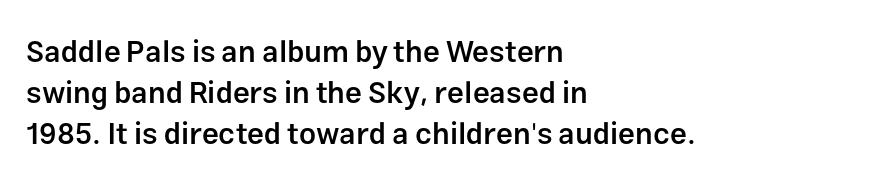
Q: Is the text bold? A: Semi-bold.
Q: Is the text italic (slanted)? A: No, it is upright.
Q: Is the typeface a serif or a sans-serif typeface? A: Sans-serif.
Q: Is the text underlined? A: No.
Q: How is the paragraph aligned? A: Left-aligned.
Q: Is the spacing between letters normal or unusually wide? A: Normal.
Q: Is the spacing between lines tight, normal or loose? A: Normal.
Q: Width (condensed, normal, or wide)? A: Normal.
Q: Stroke contrast? A: Low.
Q: x-height? A: Medium.
Q: Monospaced? A: No.
